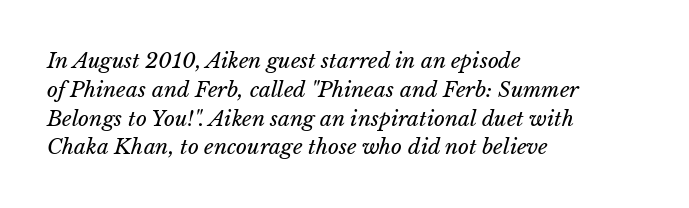
{"bold": "no", "underline": "no", "align": "left", "line_spacing": "normal", "line_spacing_ratio": 1.37, "letter_spacing": "normal", "letter_spacing_em": 0.0, "glyph_px": 21}
